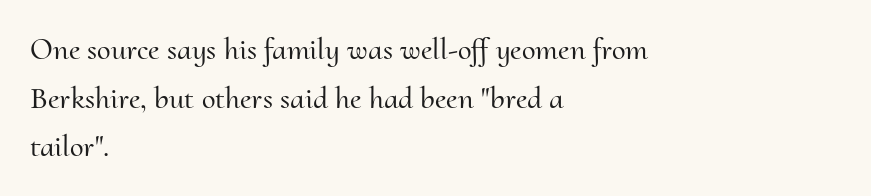
Regarding serifs, this sample has them. Designer's note — italics off, roman on. This rendering uses left alignment, leaving the right contour irregular. Students, note that the glyphs here touch the page at normal intervals. Do the characters align in a grid? No, the font is proportional. The rows are spaced the way most documents space them.
